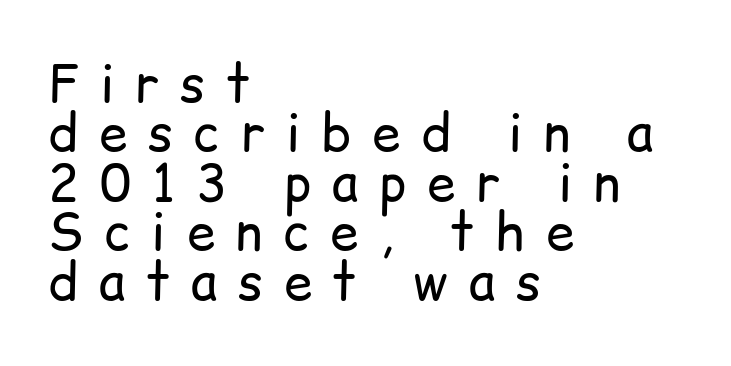
The image shows 51 px regular-weight sans-serif type, upright; set left-aligned, tight line spacing (0.97x), unusually wide letter spacing (+0.41 em), not underlined; low stroke contrast and a medium x-height.
